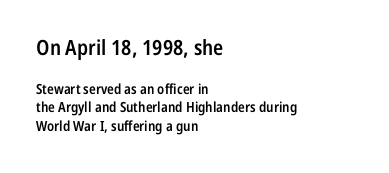
The image shows 21 px text type, upright; set left-aligned, normal line spacing (1.33x), normal letter spacing, not underlined; the first (top) block is 1.5x larger.
